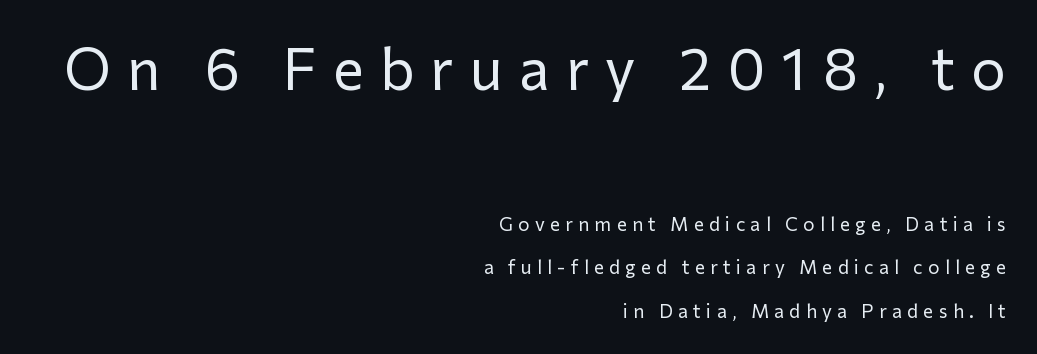
Q: Is the text bold? A: No.
Q: Is the text italic (slanted)? A: No, it is upright.
Q: Is the typeface a serif or a sans-serif typeface? A: Sans-serif.
Q: Is the text underlined? A: No.
Q: How is the paragraph aligned? A: Right-aligned.
Q: Is the spacing between letters normal or unusually wide? A: Unusually wide.
Q: Is the spacing between lines tight, normal or loose? A: Loose.
Q: Which block of text is set in a larger size, the first (top) or the second (bottom)? A: The first (top) one.
Q: Width (condensed, normal, or wide)? A: Normal.
Q: Stroke contrast? A: Low.
Q: x-height? A: Medium.
Q: Monospaced? A: No.
